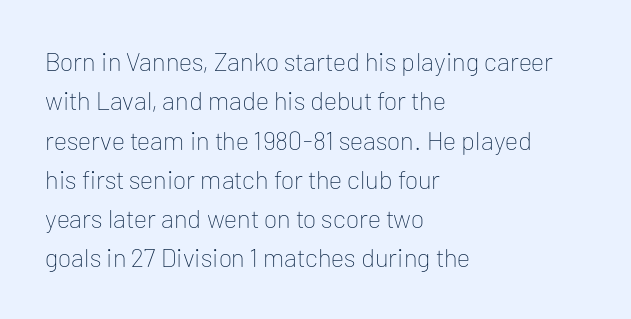
A typesetter would mark this as roman, not italic. Does the leading feel generous? No, just average. The typesetter chose a ragged-right arrangement here. The gaps between neighbouring characters are ordinary and unremarkable. Is this a heavy cut? Hardly; it is regular or lighter. The space directly below the letters is spotless.
